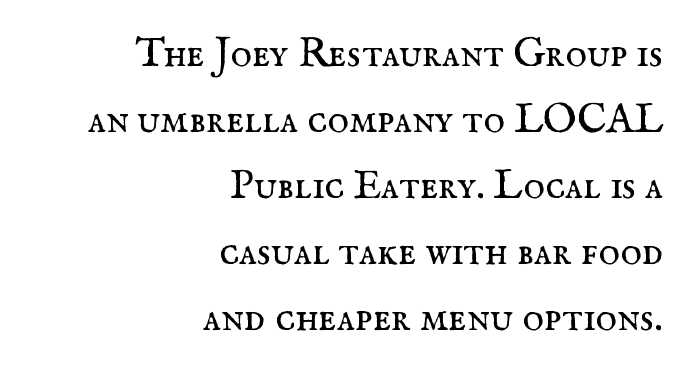
Q: Is the text bold? A: No.
Q: Is the text italic (slanted)? A: No, it is upright.
Q: Is the typeface a serif or a sans-serif typeface? A: Serif.
Q: Is the text underlined? A: No.
Q: How is the paragraph aligned? A: Right-aligned.
Q: Is the spacing between letters normal or unusually wide? A: Normal.
Q: Is the spacing between lines tight, normal or loose? A: Normal.
Q: Width (condensed, normal, or wide)? A: Normal.
Q: Stroke contrast? A: Medium.
Q: x-height? A: Small.
Q: Monospaced? A: No.
